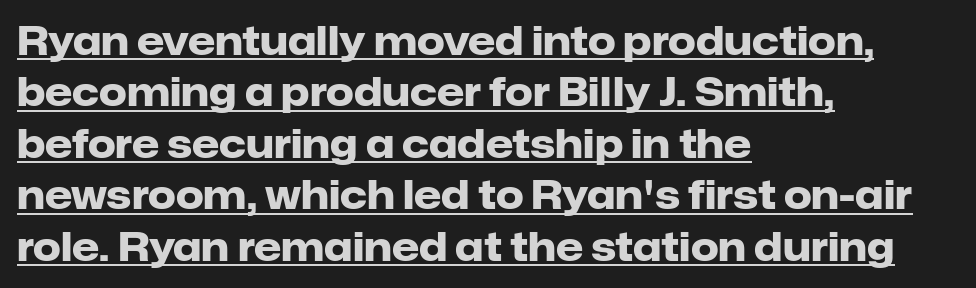
The image shows 39 px heavy sans-serif type, upright; set left-aligned, normal line spacing (1.32x), normal letter spacing, underlined; low stroke contrast and a medium x-height.
